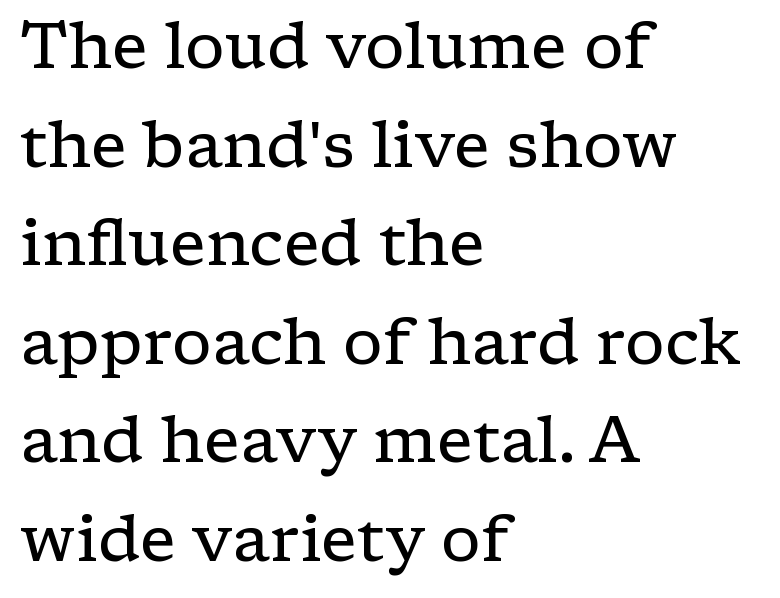
{"serif": "yes", "italic": "no", "bold": "no", "weight": "regular", "width": "wide", "stroke_contrast": "low", "x_height": "medium", "monospaced": "no", "underline": "no", "align": "left", "line_spacing": "normal", "line_spacing_ratio": 1.54, "letter_spacing": "normal", "letter_spacing_em": 0.0, "glyph_px": 64}
